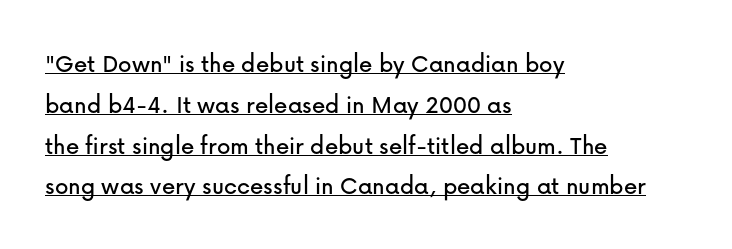
If you drew a line through each stem, it would be perfectly vertical. The words here are underlined. Alignment: flush left. The rendering uses a moderate line-height, typical for paragraphs. How are the letters spaced? Ordinarily, with no added tracking.
